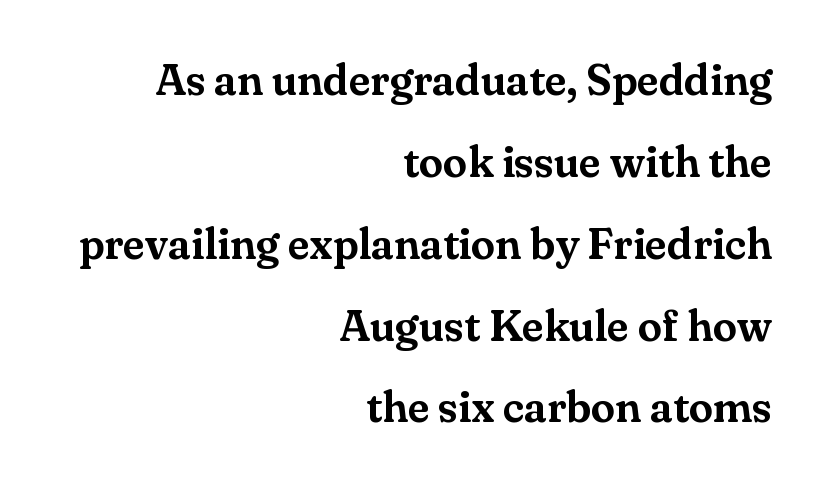
Check the space under the baseline: it is left empty. When letters stand straight like this, we call the style roman or upright. In terms of letterspacing, this is plain default setting. Which margin do the lines hug? The right one — the left edge is uneven. The rendering uses natural spacing where letterforms have individual widths. This sample uses a serif face.
